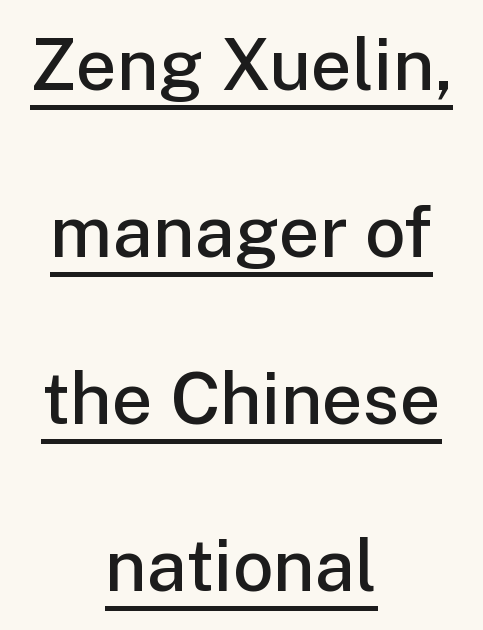
Summary of weight: moderately heavy, a semibold. Reading down the column, the eye jumps a long way to each next line. No feet cap the strokes, marking this as sans-serif type. If you folded the block vertically in half, each line would mirror itself in length. The letters stand straight up with perfectly vertical stems.
